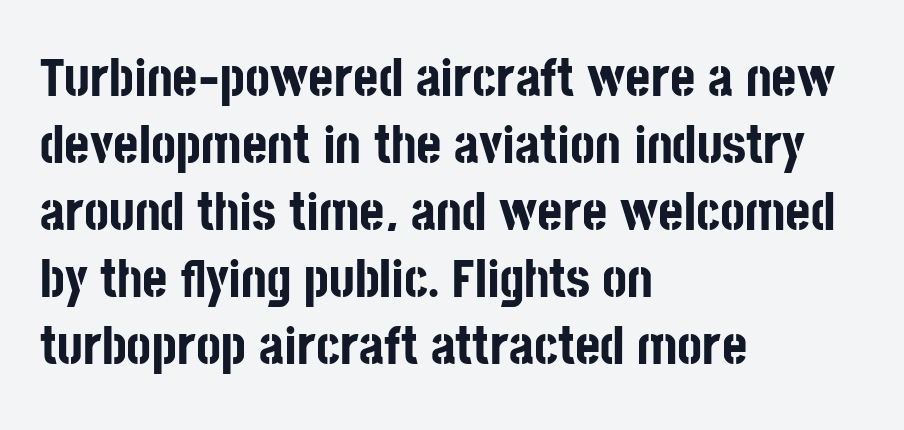
The image shows 54 px bold, condensed sans-serif type, upright; set left-aligned, line spacing 1.24x, normal letter spacing, not underlined; low stroke contrast and a large x-height.
